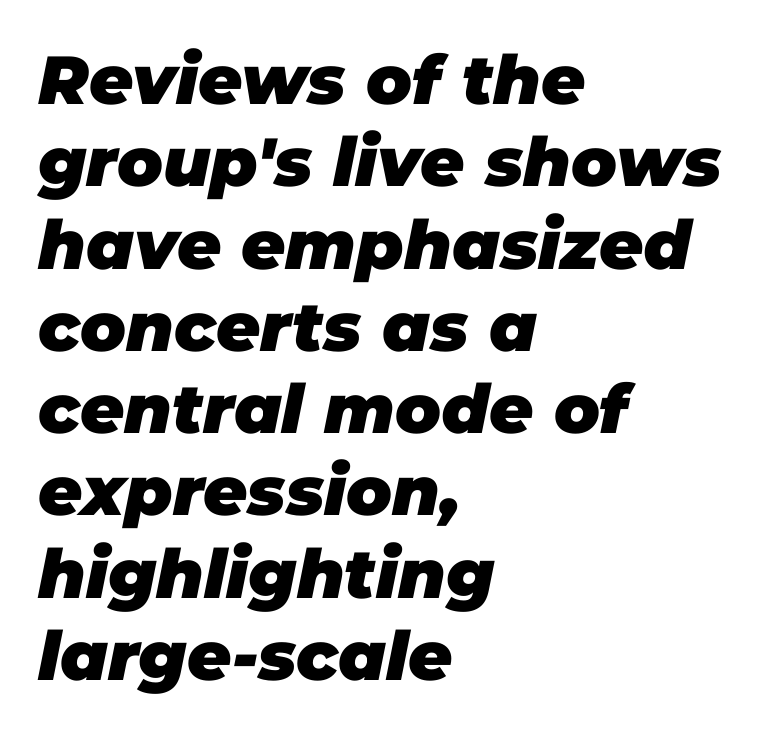
{"italic": "yes", "lean": "right", "slant_degrees": 11, "bold": "yes", "weight": "heavy", "width": "normal", "stroke_contrast": "low", "x_height": "large", "monospaced": "no", "underline": "no", "align": "left", "line_spacing_ratio": 1.21, "letter_spacing": "normal", "letter_spacing_em": 0.0, "glyph_px": 68}
